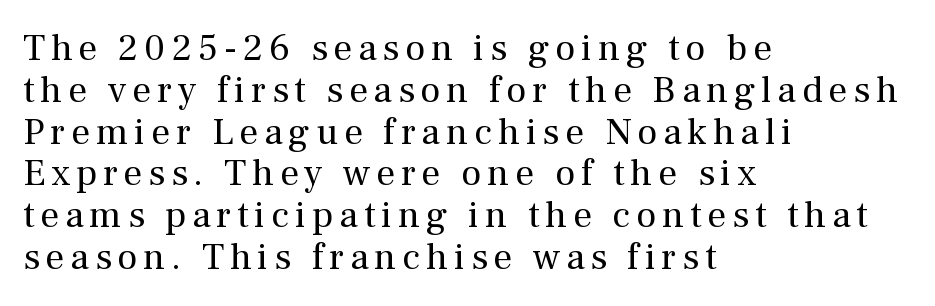
{"serif": "yes", "italic": "no", "bold": "no", "weight": "regular", "width": "normal", "stroke_contrast": "medium", "x_height": "medium", "monospaced": "no", "underline": "no", "align": "left", "line_spacing": "tight", "line_spacing_ratio": 1.1, "glyph_px": 38}
